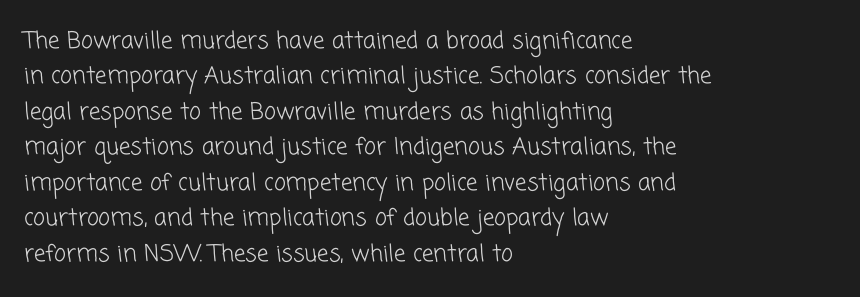
Every row of glyphs begins at an identical x-position on the left. What stands out about the letter spacing? Nothing — it is the standard amount. Regarding leading, the lines here are spaced in the standard way. Weight: in the light-to-regular range. The space directly below the letters is spotless.
